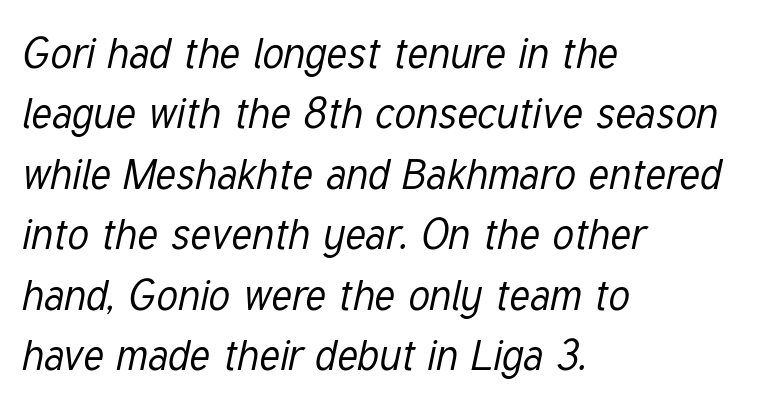
A clean baseline with only descenders dipping below it. Looks like regular typesetting: each glyph gets only the width it needs. The setting favours the left margin, as ordinary paragraphs usually do. The face used here has a pronounced slope to its letters. Standard letterfit; no display-style spreading of the glyphs. The lines sit at an ordinary, default distance from one another.
